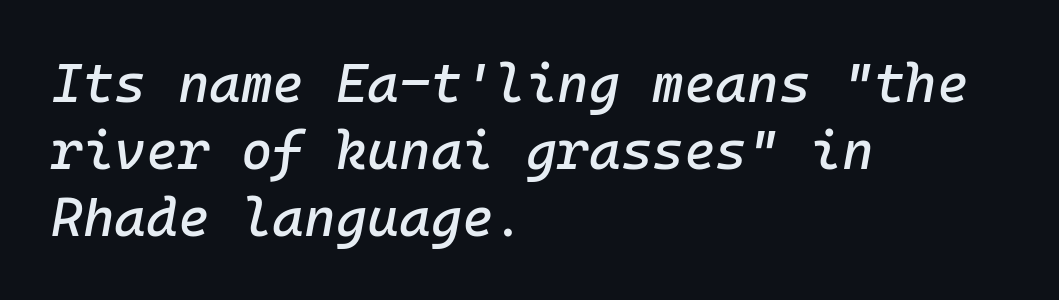
Q: Is the text italic (slanted)? A: Yes, it leans right by about 10 degrees.
Q: Is the text underlined? A: No.
Q: How is the paragraph aligned? A: Left-aligned.
Q: Is the spacing between letters normal or unusually wide? A: Normal.
Q: Width (condensed, normal, or wide)? A: Normal.
Q: Stroke contrast? A: Low.
Q: x-height? A: Medium.
Q: Monospaced? A: Yes.
